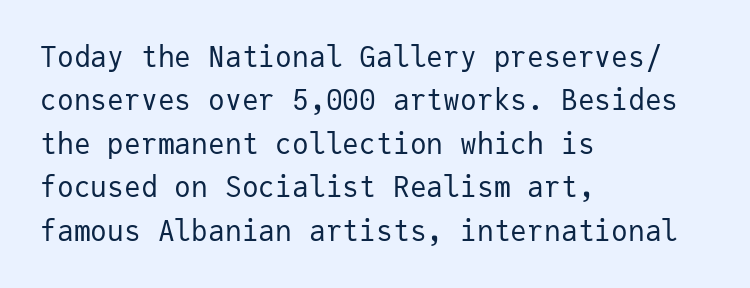
Serifs: no, the terminals of the letterforms are clean. Stem width sits at or under what a default text font uses. Nothing unusual about the tracking: characters are spaced as the font intends. What's the leading like? Ordinary, nothing unusual. Check under the words: just untouched page.
